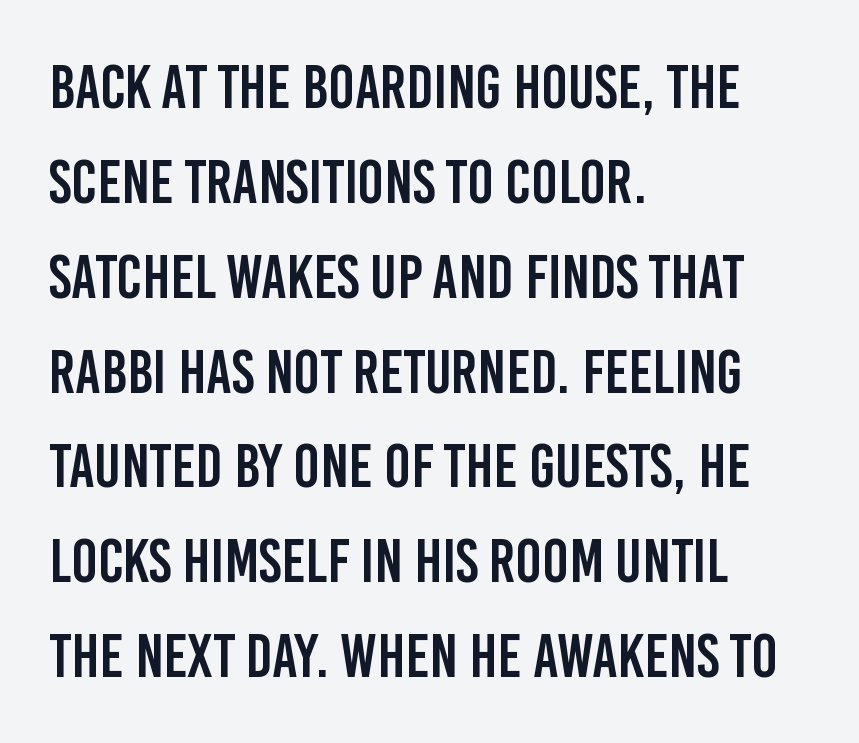
The passage shown is typed in a proportional face where columns would drift. How would I describe the line gaps? Plain and ordinary. Vertical strokes here are truly vertical. Does the type have serifs? No, each stem ends abruptly. Glance below the letters and you will spot only blank space.
